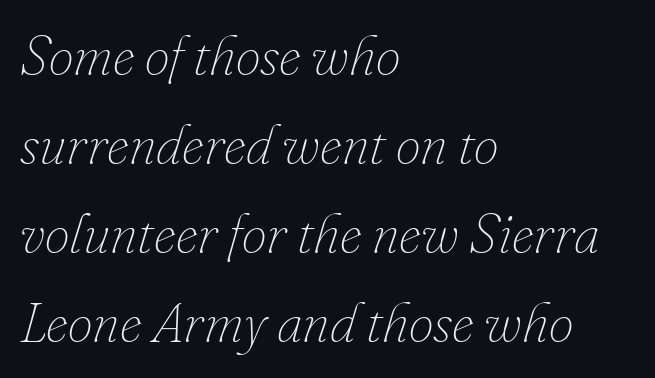
{"italic": "yes", "lean": "right", "slant_degrees": 16, "bold": "no", "weight": "thin", "width": "normal", "stroke_contrast": "low", "x_height": "small", "monospaced": "no", "underline": "no", "align": "left", "line_spacing": "normal", "line_spacing_ratio": 1.59, "letter_spacing": "normal", "letter_spacing_em": 0.0, "glyph_px": 56}
